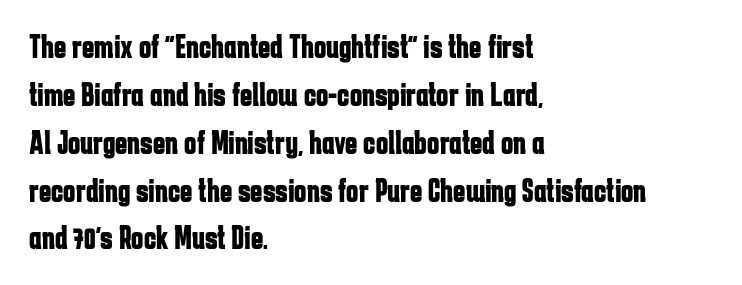
Q: Is the text bold? A: Yes.
Q: Is the text italic (slanted)? A: No, it is upright.
Q: Is the typeface a serif or a sans-serif typeface? A: Sans-serif.
Q: Is the text underlined? A: No.
Q: How is the paragraph aligned? A: Left-aligned.
Q: Is the spacing between letters normal or unusually wide? A: Normal.
Q: Is the spacing between lines tight, normal or loose? A: Normal.
Q: Width (condensed, normal, or wide)? A: Condensed.
Q: Stroke contrast? A: Low.
Q: x-height? A: Medium.
Q: Monospaced? A: No.
